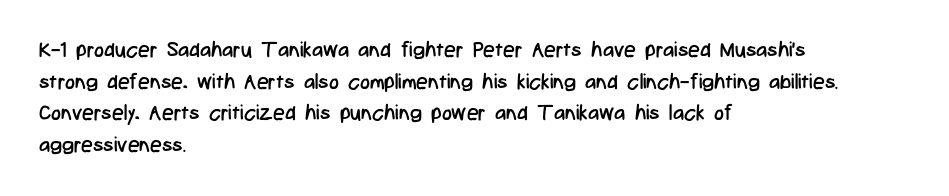
Style check: upright. Leftover space on each line is placed entirely after the last word. The rows are spaced the way most documents space them. The font is comparable to plain body text, perhaps lighter. Honestly, there is no underline to notice here at all. Nobody touched the tracking dial on this one.
